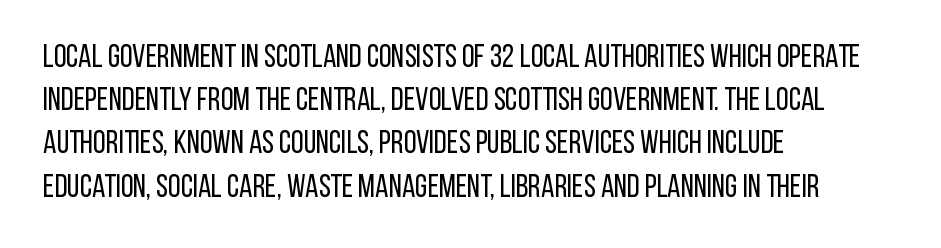
Q: Is the text bold? A: No.
Q: Is the text italic (slanted)? A: No, it is upright.
Q: Is the typeface a serif or a sans-serif typeface? A: Sans-serif.
Q: Is the text underlined? A: No.
Q: How is the paragraph aligned? A: Left-aligned.
Q: Is the spacing between letters normal or unusually wide? A: Normal.
Q: Is the spacing between lines tight, normal or loose? A: Normal.
Q: Width (condensed, normal, or wide)? A: Condensed.
Q: Stroke contrast? A: Low.
Q: x-height? A: Large.
Q: Monospaced? A: No.
